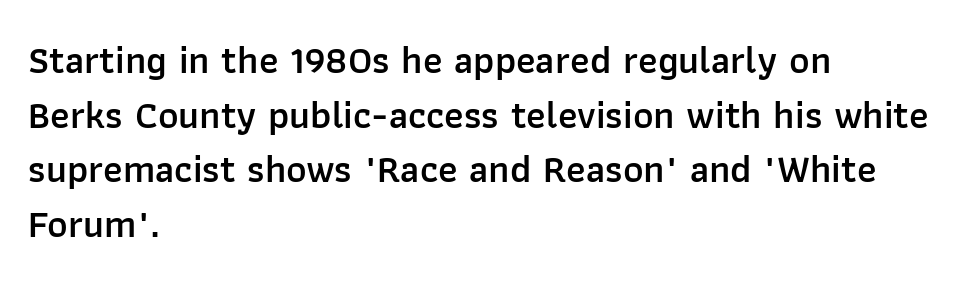
The image shows 39 px semibold sans-serif type, upright; set left-aligned, normal line spacing (1.4x), normal letter spacing, not underlined; low stroke contrast and a medium x-height.
